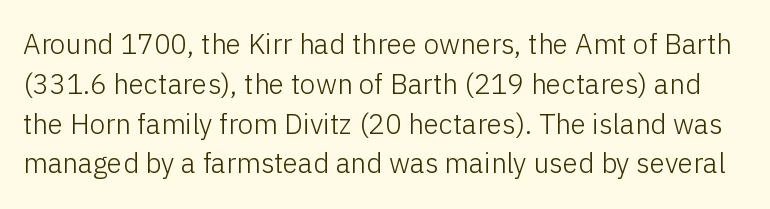
Q: Is the text bold? A: No.
Q: Is the text italic (slanted)? A: No, it is upright.
Q: Is the typeface a serif or a sans-serif typeface? A: Sans-serif.
Q: Is the text underlined? A: No.
Q: Is the spacing between letters normal or unusually wide? A: Normal.
Q: Is the spacing between lines tight, normal or loose? A: Normal.
Q: Width (condensed, normal, or wide)? A: Normal.
Q: Stroke contrast? A: Low.
Q: x-height? A: Medium.
Q: Monospaced? A: No.
